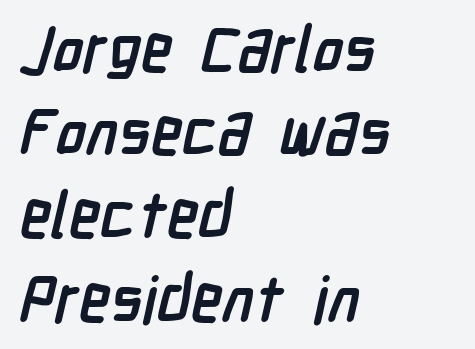
{"serif": "no", "bold": "yes", "weight": "semibold", "width": "condensed", "stroke_contrast": "low", "x_height": "medium", "monospaced": "no", "underline": "no", "align": "left", "line_spacing": "normal", "line_spacing_ratio": 1.3, "letter_spacing": "normal", "letter_spacing_em": 0.0, "glyph_px": 64}
